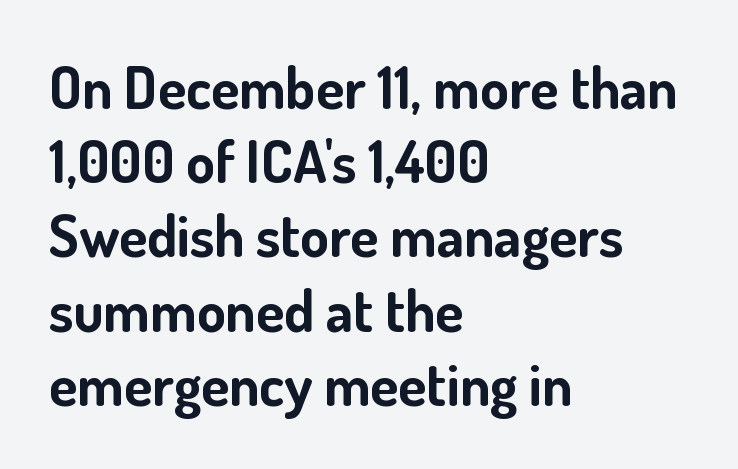
Q: Is the text bold? A: Yes.
Q: Is the text italic (slanted)? A: No, it is upright.
Q: Is the typeface a serif or a sans-serif typeface? A: Sans-serif.
Q: Is the text underlined? A: No.
Q: How is the paragraph aligned? A: Left-aligned.
Q: Is the spacing between letters normal or unusually wide? A: Normal.
Q: Is the spacing between lines tight, normal or loose? A: Normal.
Q: Width (condensed, normal, or wide)? A: Normal.
Q: Stroke contrast? A: Low.
Q: x-height? A: Small.
Q: Monospaced? A: No.
